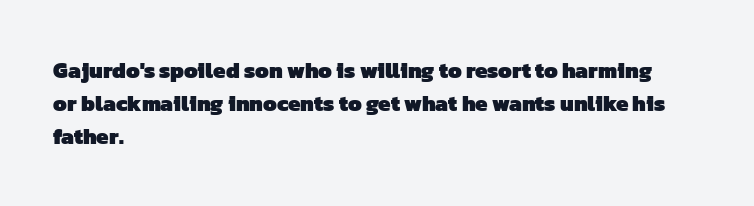
The image shows 22 px bold type; set left-aligned, normal line spacing (1.49x), normal letter spacing, not underlined.
